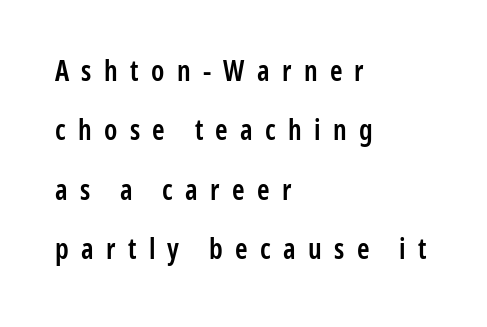
{"serif": "no", "italic": "no", "bold": "semi", "weight": "semibold", "width": "condensed", "stroke_contrast": "low", "x_height": "medium", "monospaced": "no", "underline": "no", "align": "left", "line_spacing": "loose", "line_spacing_ratio": 2.12, "letter_spacing": "wide", "letter_spacing_em": 0.44, "glyph_px": 28}
